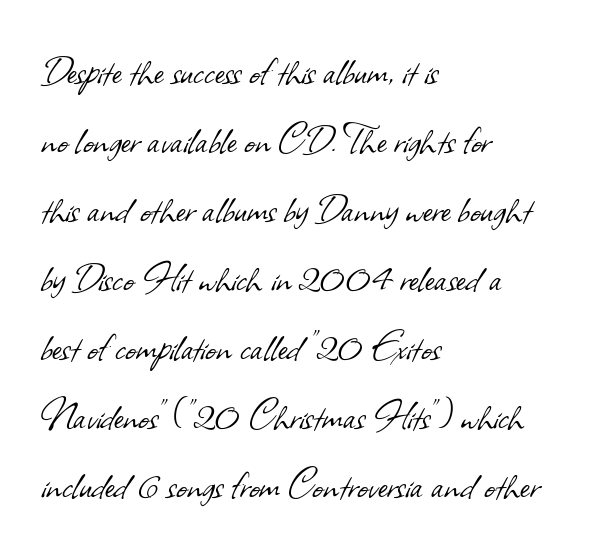
These lines are rendered in a variable-pitch font. Unbolded letterforms with no extra heft. Nobody touched the tracking dial on this one. Leading matches the norm, producing a regular column.
